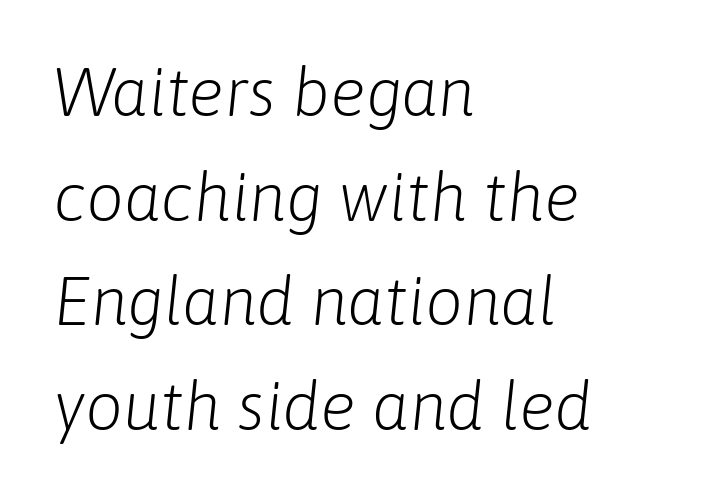
{"italic": "yes", "lean": "right", "slant_degrees": 6, "bold": "no", "weight": "light", "width": "normal", "stroke_contrast": "low", "x_height": "medium", "monospaced": "no", "underline": "no", "align": "left", "line_spacing": "normal", "line_spacing_ratio": 1.56, "letter_spacing": "normal", "letter_spacing_em": 0.0, "glyph_px": 67}
